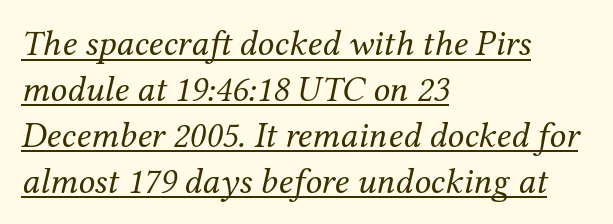
The image shows 37 px regular-weight serif type, italic (leaning right); set left-aligned, line spacing 1.24x, normal letter spacing, underlined; medium stroke contrast and a medium x-height.
